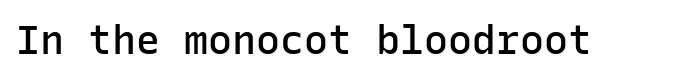
Q: Is the text bold? A: Semi-bold.
Q: Is the text italic (slanted)? A: No, it is upright.
Q: Is the typeface a serif or a sans-serif typeface? A: Sans-serif.
Q: Is the text underlined? A: No.
Q: Is the spacing between letters normal or unusually wide? A: Normal.
Q: Width (condensed, normal, or wide)? A: Normal.
Q: Stroke contrast? A: Low.
Q: x-height? A: Medium.
Q: Monospaced? A: Yes.
